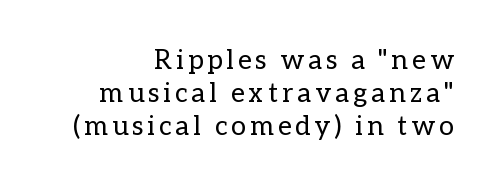
The image shows 27 px text type, upright; set right-aligned, line spacing 1.23x, not underlined.
